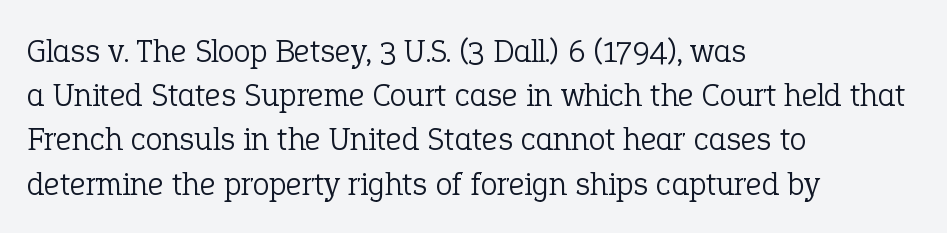
Q: Is the text bold? A: No.
Q: Is the text italic (slanted)? A: No, it is upright.
Q: Is the typeface a serif or a sans-serif typeface? A: Serif.
Q: Is the text underlined? A: No.
Q: How is the paragraph aligned? A: Left-aligned.
Q: Is the spacing between letters normal or unusually wide? A: Normal.
Q: Is the spacing between lines tight, normal or loose? A: Normal.
Q: Width (condensed, normal, or wide)? A: Normal.
Q: Stroke contrast? A: Low.
Q: x-height? A: Medium.
Q: Monospaced? A: No.
